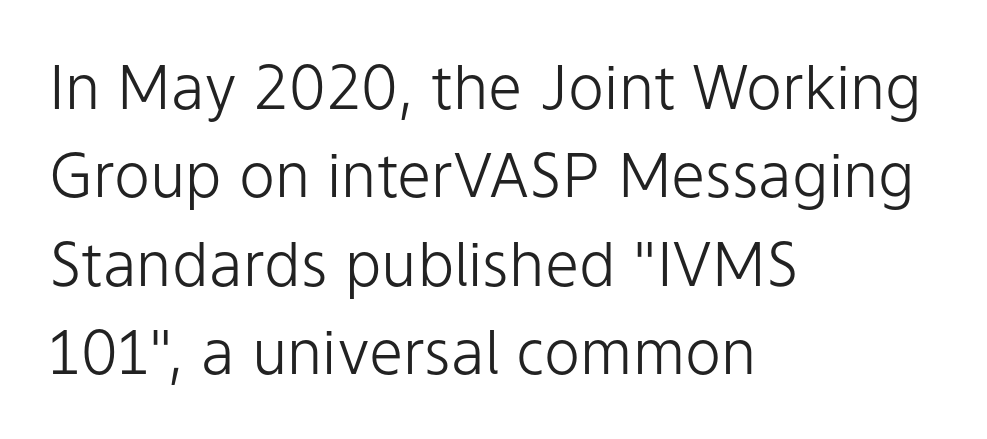
Q: Is the text bold? A: No.
Q: Is the text italic (slanted)? A: No, it is upright.
Q: Is the typeface a serif or a sans-serif typeface? A: Sans-serif.
Q: Is the text underlined? A: No.
Q: How is the paragraph aligned? A: Left-aligned.
Q: Is the spacing between letters normal or unusually wide? A: Normal.
Q: Is the spacing between lines tight, normal or loose? A: Normal.
Q: Width (condensed, normal, or wide)? A: Normal.
Q: Stroke contrast? A: Low.
Q: x-height? A: Medium.
Q: Monospaced? A: No.
